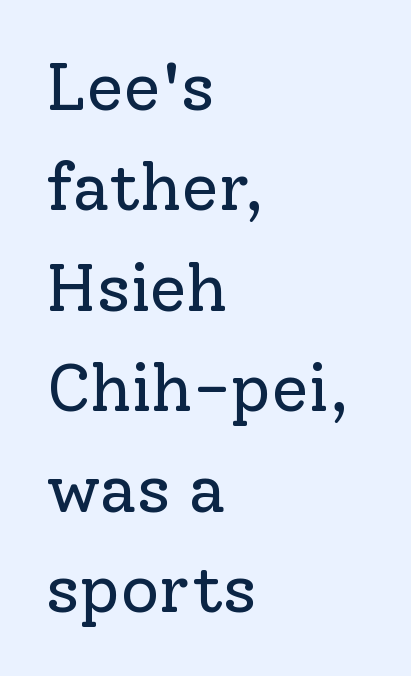
{"serif": "yes", "italic": "no", "bold": "no", "weight": "regular", "width": "normal", "stroke_contrast": "low", "x_height": "medium", "monospaced": "no", "underline": "no", "align": "left", "line_spacing": "normal", "line_spacing_ratio": 1.5, "letter_spacing": "normal", "letter_spacing_em": 0.0, "glyph_px": 67}
